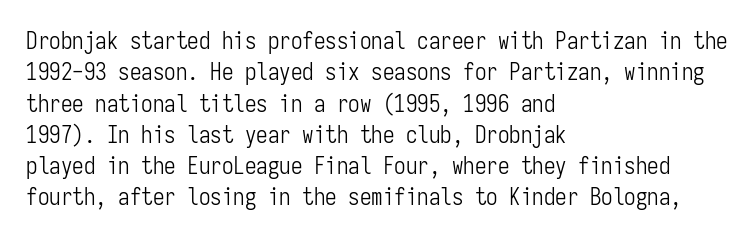
{"italic": "no", "bold": "no", "underline": "no", "align": "left", "line_spacing": "normal", "line_spacing_ratio": 1.36, "letter_spacing": "normal", "letter_spacing_em": 0.0, "glyph_px": 23}
